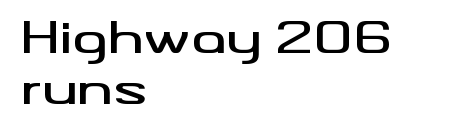
Q: Is the text italic (slanted)? A: No, it is upright.
Q: Is the typeface a serif or a sans-serif typeface? A: Sans-serif.
Q: Is the text underlined? A: No.
Q: How is the paragraph aligned? A: Left-aligned.
Q: Is the spacing between letters normal or unusually wide? A: Normal.
Q: Width (condensed, normal, or wide)? A: Wide.
Q: Stroke contrast? A: Medium.
Q: x-height? A: Small.
Q: Monospaced? A: No.
